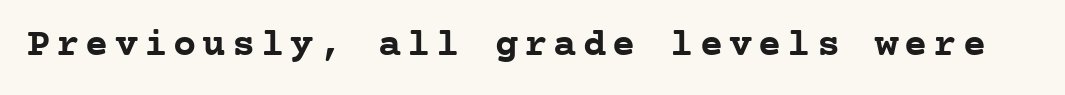
The image shows 39 px semibold serif type, upright, monospaced; set not underlined; low stroke contrast and a medium x-height.
